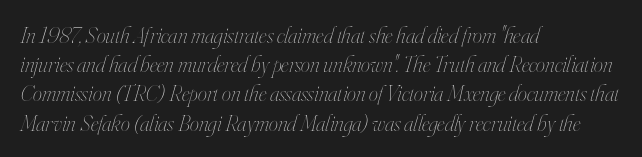
Q: Is the text bold? A: No.
Q: Is the text italic (slanted)? A: Yes, it leans right by about 16 degrees.
Q: Is the text underlined? A: No.
Q: How is the paragraph aligned? A: Left-aligned.
Q: Is the spacing between letters normal or unusually wide? A: Normal.
Q: Is the spacing between lines tight, normal or loose? A: Normal.
